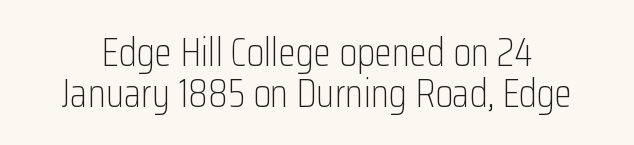
The image shows 40 px light, condensed sans-serif type, upright; set tight line spacing (1.02x), normal letter spacing, not underlined; low stroke contrast and a medium x-height.
